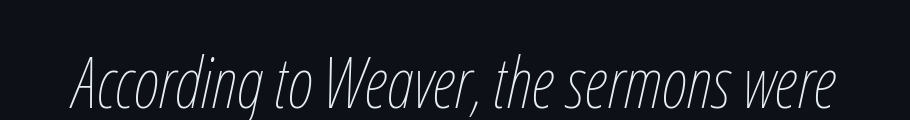
{"italic": "yes", "lean": "right", "slant_degrees": 12, "bold": "no", "weight": "thin", "width": "condensed", "stroke_contrast": "low", "x_height": "medium", "monospaced": "no", "underline": "no", "letter_spacing": "normal", "letter_spacing_em": 0.0, "glyph_px": 71}
